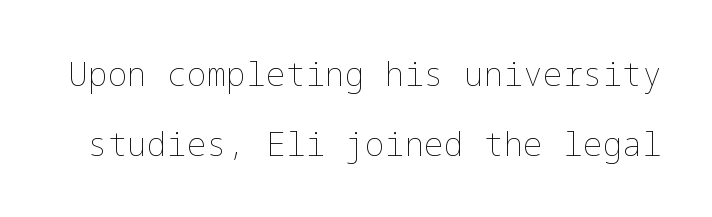
The image shows 33 px thin type, upright; set loose line spacing (2.13x), normal letter spacing, not underlined; low stroke contrast and a medium x-height.
